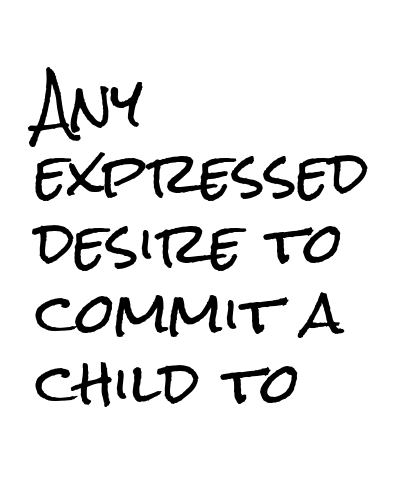
The image shows 56 px condensed sans-serif type, upright; set left-aligned, normal line spacing (1.25x), normal letter spacing, not underlined; low stroke contrast and a medium x-height.
